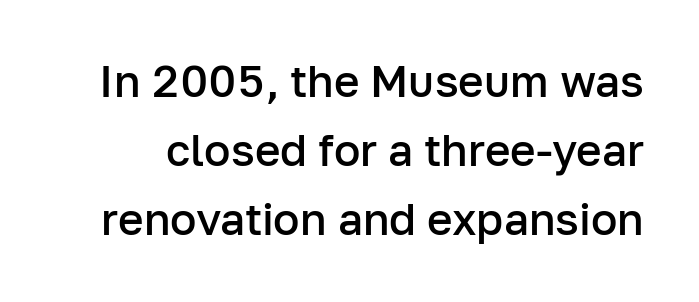
{"serif": "no", "italic": "no", "bold": "semi", "weight": "semibold", "width": "normal", "stroke_contrast": "low", "x_height": "medium", "monospaced": "no", "underline": "no", "line_spacing": "normal", "line_spacing_ratio": 1.57, "letter_spacing": "normal", "letter_spacing_em": 0.0, "glyph_px": 44}
